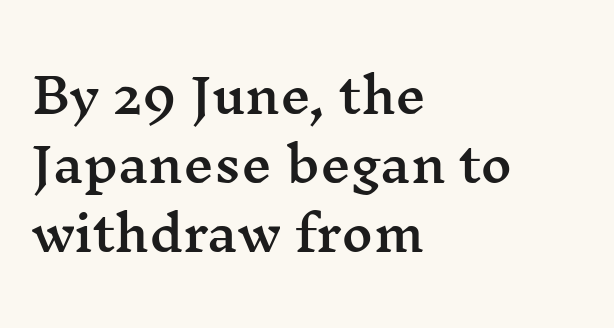
The image shows 48 px wide serif type, upright; set left-aligned, normal line spacing (1.44x), normal letter spacing, not underlined; medium stroke contrast and a medium x-height.
